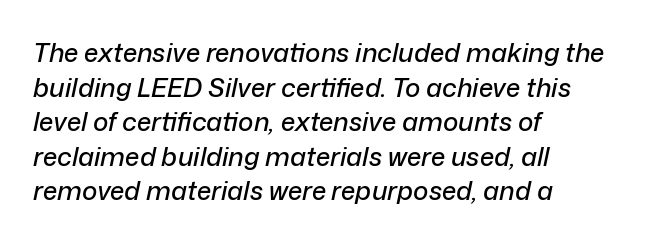
Q: Is the text italic (slanted)? A: Yes, it leans right by about 12 degrees.
Q: Is the text underlined? A: No.
Q: How is the paragraph aligned? A: Left-aligned.
Q: Is the spacing between letters normal or unusually wide? A: Normal.
Q: Is the spacing between lines tight, normal or loose? A: Normal.
